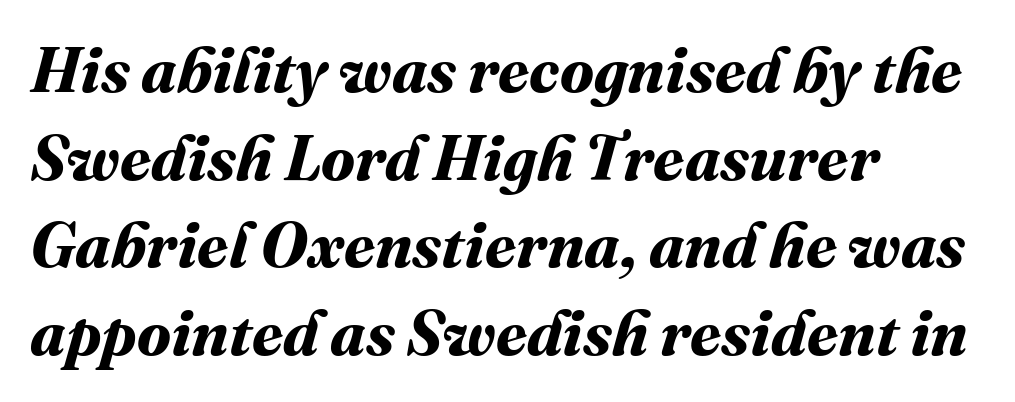
{"bold": "yes", "weight": "bold", "width": "normal", "stroke_contrast": "medium", "x_height": "medium", "monospaced": "no", "underline": "no", "align": "left", "line_spacing": "normal", "line_spacing_ratio": 1.39, "letter_spacing": "normal", "letter_spacing_em": 0.0, "glyph_px": 63}
